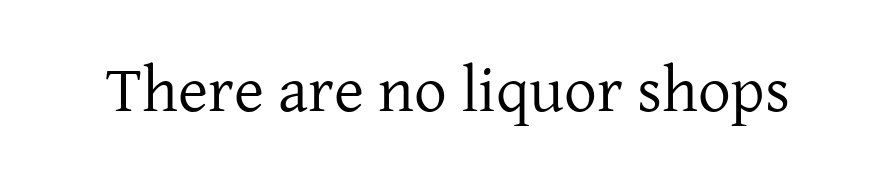
The image shows 65 px regular-weight serif type, upright; set normal letter spacing, not underlined; low stroke contrast and a medium x-height.
